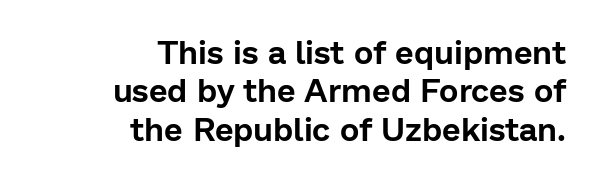
Varying glyph widths throughout — classic text-font behaviour. Honestly, the letter spacing is just normal — you wouldn't notice it. The glyphs in this specimen are sans serif. Lines of text with bare space underneath. Posture: upright roman.
